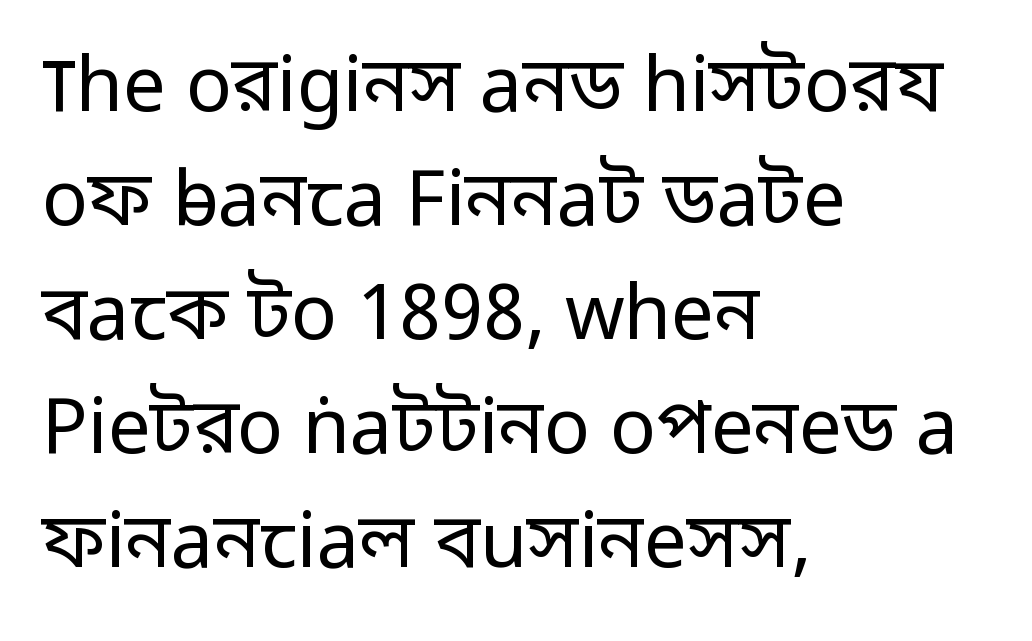
Notice how descenders clear the ascenders below comfortably — that's standard leading. The rag falls on the right side of this text block. The strokes are not fattened; the text isn't bold. The letters advance in unequal steps, a hallmark of proportional type.
